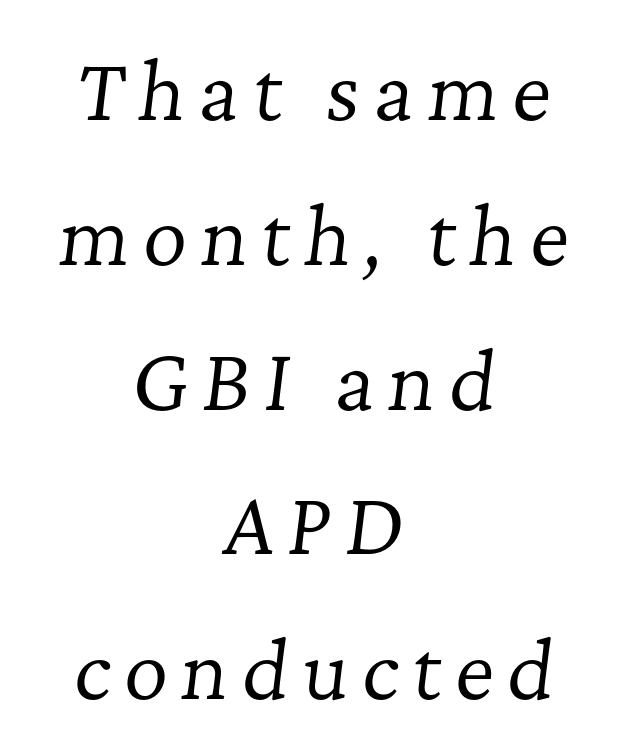
Q: Is the text bold? A: No.
Q: Is the text italic (slanted)? A: Yes, it leans right by about 7 degrees.
Q: Is the typeface a serif or a sans-serif typeface? A: Serif.
Q: Is the text underlined? A: No.
Q: How is the paragraph aligned? A: Centered.
Q: Width (condensed, normal, or wide)? A: Normal.
Q: Stroke contrast? A: Low.
Q: x-height? A: Medium.
Q: Monospaced? A: No.
